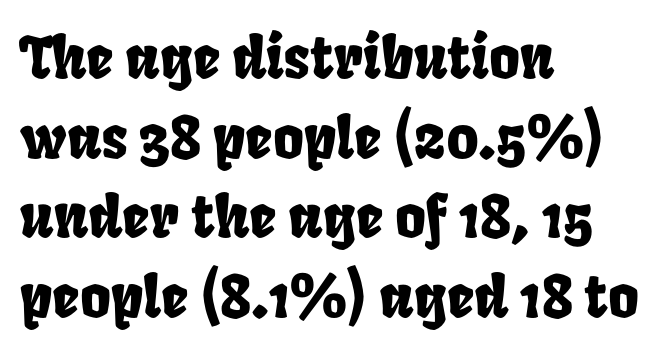
Q: Is the text underlined? A: No.
Q: How is the paragraph aligned? A: Left-aligned.
Q: Is the spacing between letters normal or unusually wide? A: Normal.
Q: Is the spacing between lines tight, normal or loose? A: Normal.
Q: Width (condensed, normal, or wide)? A: Condensed.
Q: Stroke contrast? A: Low.
Q: x-height? A: Large.
Q: Monospaced? A: No.
